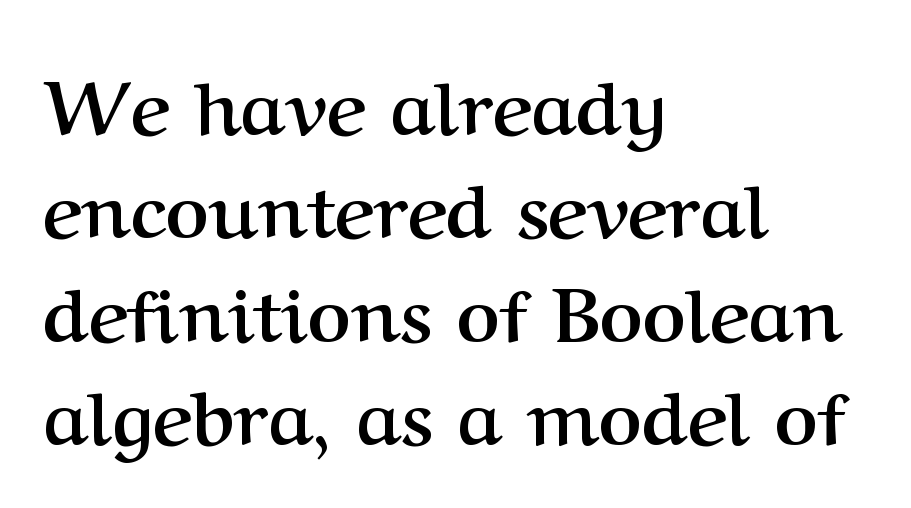
The image shows 75 px semibold serif type, upright; set left-aligned, normal line spacing (1.38x), normal letter spacing, not underlined; medium stroke contrast and a medium x-height.
